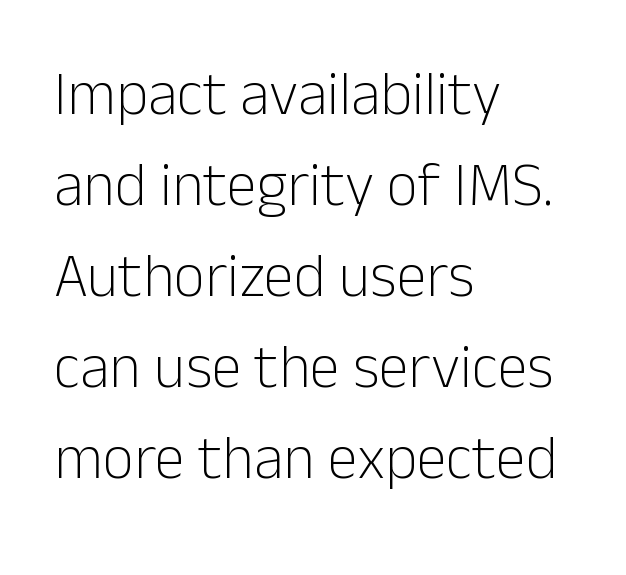
Look at the tracking — it's just the regular setting, nothing added. No letter is thick-stroked: the sample isn't bold. Characters remain perfectly vertical along every line. This block has exactly the height ordinary leading produces. Note the varied advance widths — an 'i' is clearly narrower than an 'm'.
